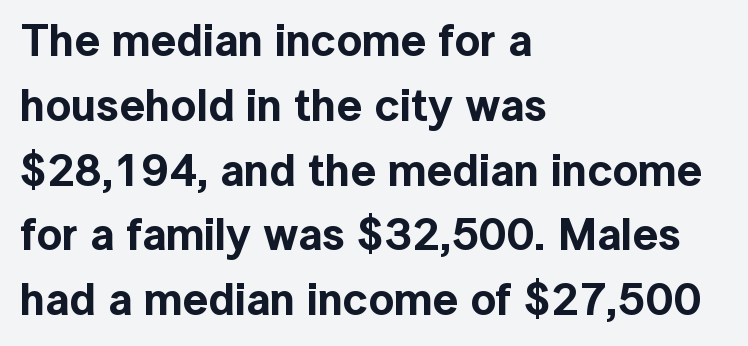
{"serif": "no", "italic": "no", "width": "normal", "x_height": "medium", "monospaced": "no", "underline": "no", "align": "left", "line_spacing": "normal", "line_spacing_ratio": 1.44, "letter_spacing": "normal", "letter_spacing_em": 0.0, "glyph_px": 45}
